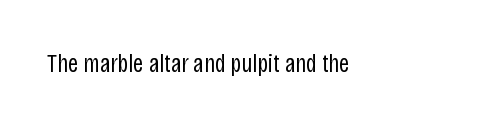
A roman cut, with each character standing at attention. Decoration check: the copy has no underline. The gaps between neighbouring characters are ordinary and unremarkable. Bold? No — there's no thickening of the strokes.
